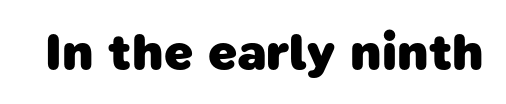
Q: Is the text bold? A: Yes.
Q: Is the typeface a serif or a sans-serif typeface? A: Sans-serif.
Q: Is the text underlined? A: No.
Q: Is the spacing between letters normal or unusually wide? A: Normal.
Q: Width (condensed, normal, or wide)? A: Normal.
Q: Stroke contrast? A: Low.
Q: x-height? A: Medium.
Q: Monospaced? A: No.
